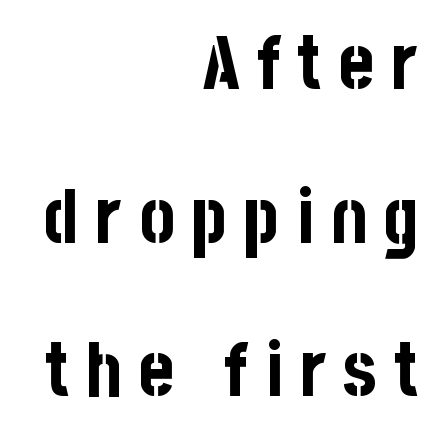
{"serif": "no", "italic": "no", "bold": "yes", "weight": "bold", "width": "condensed", "stroke_contrast": "low", "x_height": "large", "monospaced": "no", "underline": "no", "align": "right", "line_spacing": "loose", "line_spacing_ratio": 2.05, "letter_spacing": "wide", "letter_spacing_em": 0.22, "glyph_px": 75}
